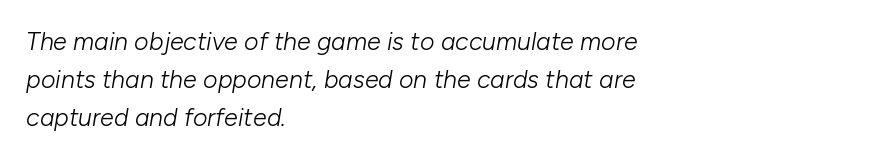
The image shows 25 px text type, italic (leaning right); set left-aligned, normal line spacing (1.53x), normal letter spacing, not underlined.
